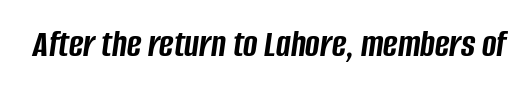
This is oblique type, the kind used for emphasis or titles. Is the type bold? Yes — the strokes are clearly thick and heavy. Spacing verdict: proportional, widths tailored to each character. This sample uses plain, unmodified letter spacing. A bare baseline throughout the passage.
